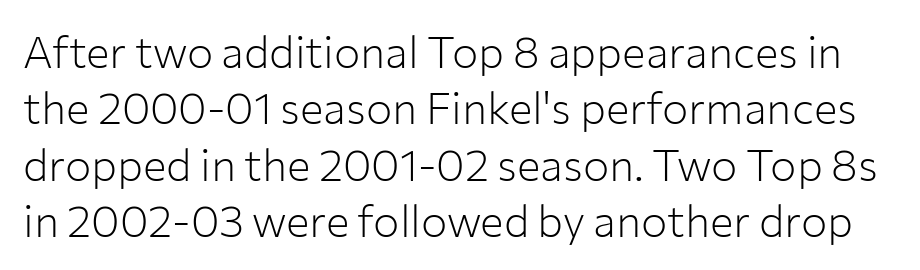
Q: Is the text bold? A: No.
Q: Is the text italic (slanted)? A: No, it is upright.
Q: Is the typeface a serif or a sans-serif typeface? A: Sans-serif.
Q: Is the text underlined? A: No.
Q: Is the spacing between letters normal or unusually wide? A: Normal.
Q: Is the spacing between lines tight, normal or loose? A: Normal.
Q: Width (condensed, normal, or wide)? A: Normal.
Q: Stroke contrast? A: Low.
Q: x-height? A: Medium.
Q: Monospaced? A: No.
